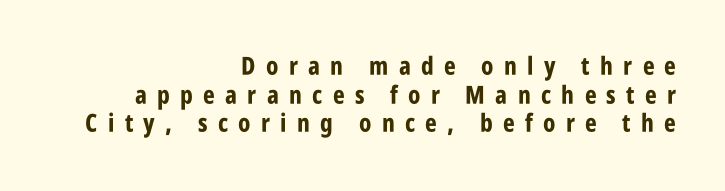
{"italic": "no", "bold": "yes", "underline": "no", "align": "right", "line_spacing": "tight", "line_spacing_ratio": 1.15, "letter_spacing": "wide", "letter_spacing_em": 0.41, "glyph_px": 25}
